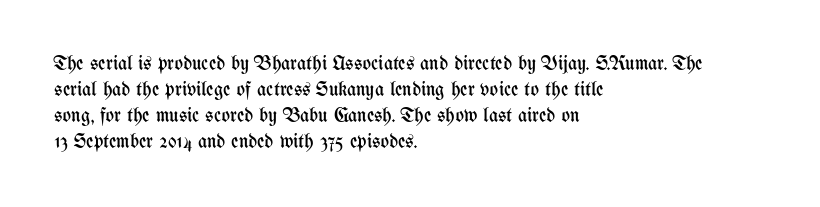
Q: Is the text bold? A: No.
Q: Is the text italic (slanted)? A: No, it is upright.
Q: Is the text underlined? A: No.
Q: How is the paragraph aligned? A: Left-aligned.
Q: Is the spacing between letters normal or unusually wide? A: Normal.
Q: Is the spacing between lines tight, normal or loose? A: Normal.
